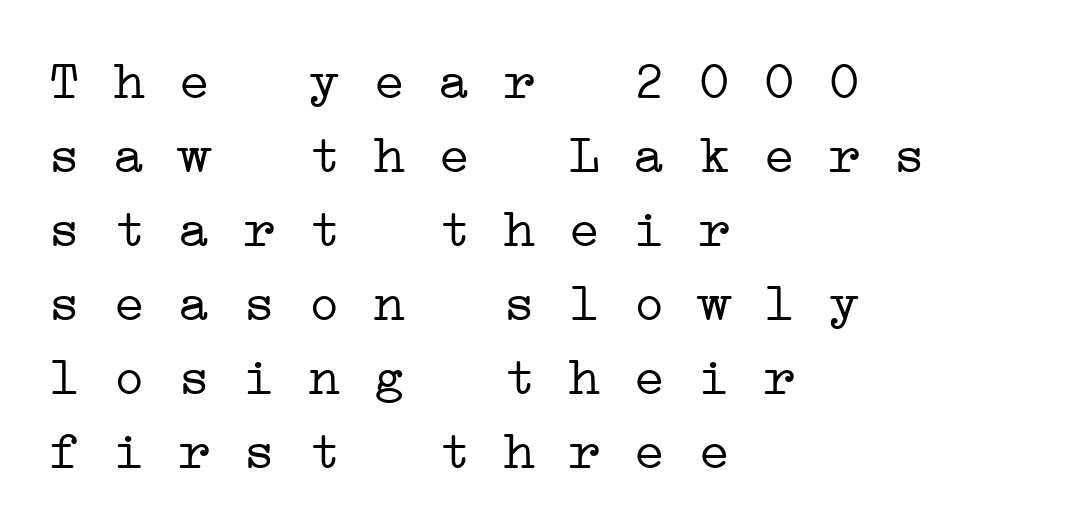
{"serif": "yes", "bold": "no", "weight": "light", "width": "wide", "stroke_contrast": "low", "x_height": "medium", "monospaced": "yes", "underline": "no", "align": "left", "line_spacing": "normal", "line_spacing_ratio": 1.37, "letter_spacing": "normal", "letter_spacing_em": 0.0, "glyph_px": 54}
